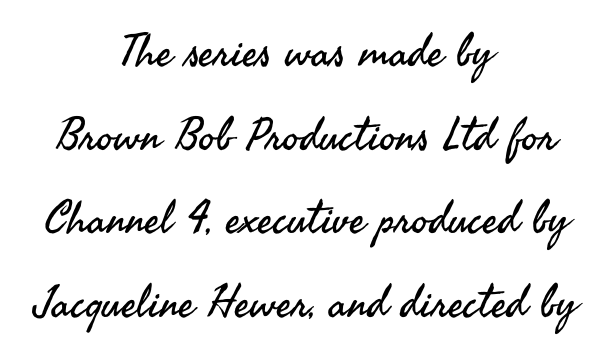
Q: Is the text bold? A: No.
Q: Is the text italic (slanted)? A: Yes.
Q: Is the typeface a serif or a sans-serif typeface? A: Sans-serif.
Q: Is the text underlined? A: No.
Q: How is the paragraph aligned? A: Centered.
Q: Is the spacing between letters normal or unusually wide? A: Normal.
Q: Width (condensed, normal, or wide)? A: Normal.
Q: Stroke contrast? A: Medium.
Q: x-height? A: Small.
Q: Monospaced? A: No.
